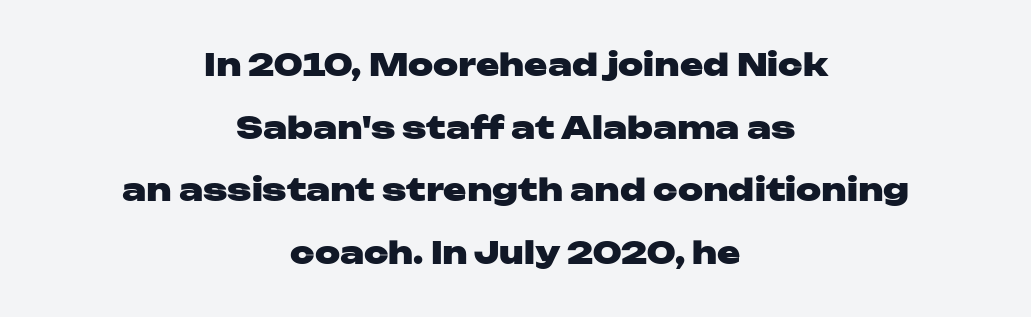
{"serif": "no", "italic": "no", "bold": "yes", "weight": "heavy", "width": "wide", "stroke_contrast": "low", "x_height": "medium", "monospaced": "no", "underline": "no", "align": "center", "line_spacing": "loose", "line_spacing_ratio": 2.02, "letter_spacing": "normal", "letter_spacing_em": 0.0, "glyph_px": 31}
